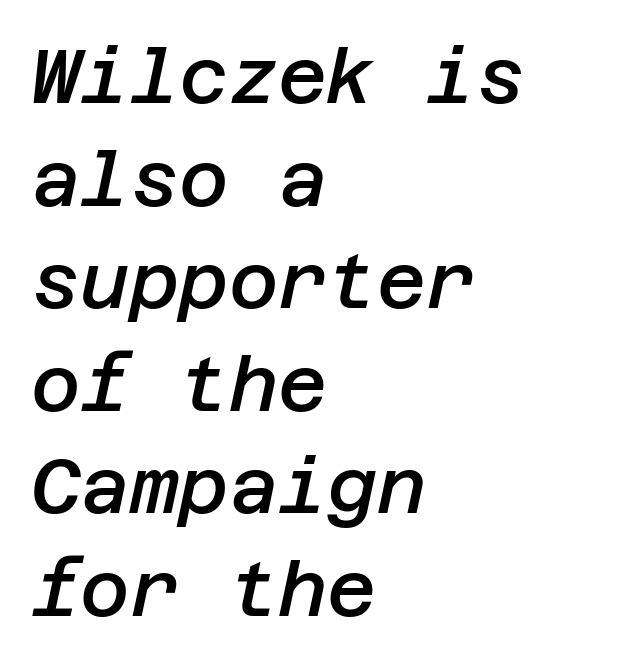
Compared with ordinary roman type, these characters are visibly tilted. A typesetter would call this leading conventional body-copy spacing. Does the weight exceed regular? Yes, but only to semibold. Spacing between characters is what you'd get straight out of the box. Underlining? Definitely not there. Compared with a centered layout, this one pins lines to the left instead.
